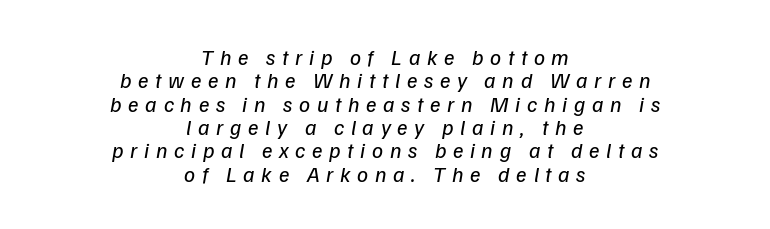
The image shows 22 px text type, italic (leaning right); set centered, tight line spacing (1.06x), unusually wide letter spacing (+0.3 em), not underlined.
